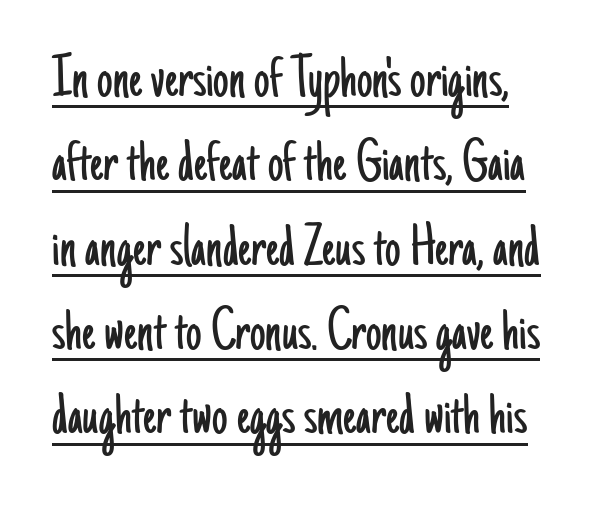
{"serif": "no", "italic": "no", "bold": "no", "weight": "light", "width": "condensed", "stroke_contrast": "low", "x_height": "small", "monospaced": "no", "underline": "yes", "line_spacing": "normal", "line_spacing_ratio": 1.36, "letter_spacing": "normal", "letter_spacing_em": 0.0, "glyph_px": 62}
